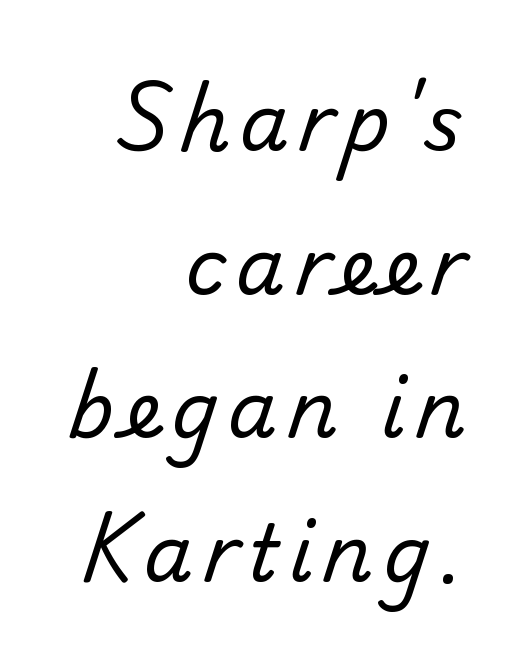
The image shows 78 px regular-weight sans-serif type; set right-aligned, line spacing 1.84x, not underlined; low stroke contrast and a small x-height.
